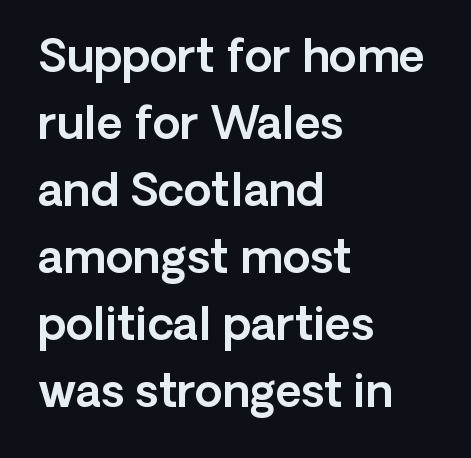
{"serif": "no", "italic": "no", "width": "normal", "x_height": "medium", "monospaced": "no", "underline": "no", "align": "left", "line_spacing": "normal", "line_spacing_ratio": 1.49, "letter_spacing": "normal", "letter_spacing_em": 0.0, "glyph_px": 45}
